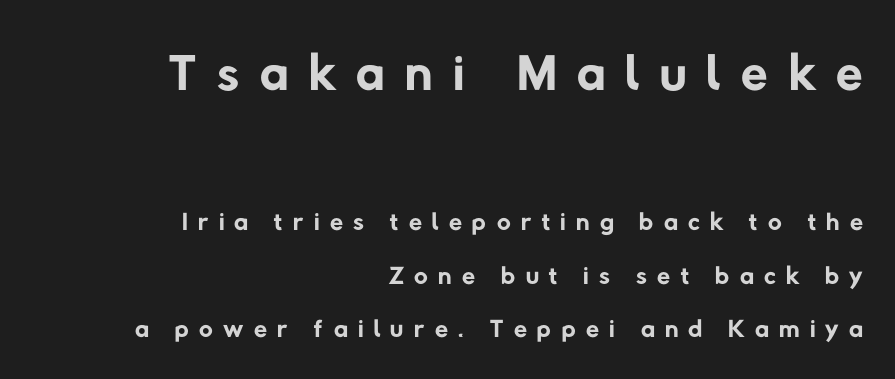
This rendering widens character spacing well past its baseline value. Character widths vary here, with narrow letters taking less room than wide ones. Where is the straight margin? On the right. Type without underlining.
